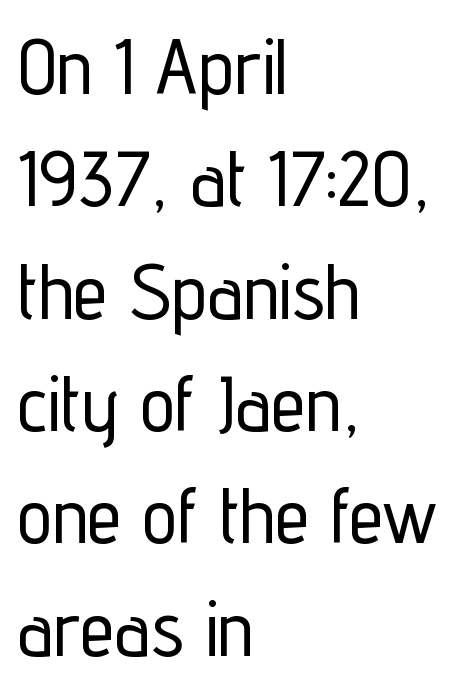
Q: Is the text italic (slanted)? A: No, it is upright.
Q: Is the typeface a serif or a sans-serif typeface? A: Sans-serif.
Q: Is the text underlined? A: No.
Q: How is the paragraph aligned? A: Left-aligned.
Q: Is the spacing between letters normal or unusually wide? A: Normal.
Q: Is the spacing between lines tight, normal or loose? A: Normal.
Q: Width (condensed, normal, or wide)? A: Condensed.
Q: Stroke contrast? A: Low.
Q: x-height? A: Medium.
Q: Monospaced? A: No.
